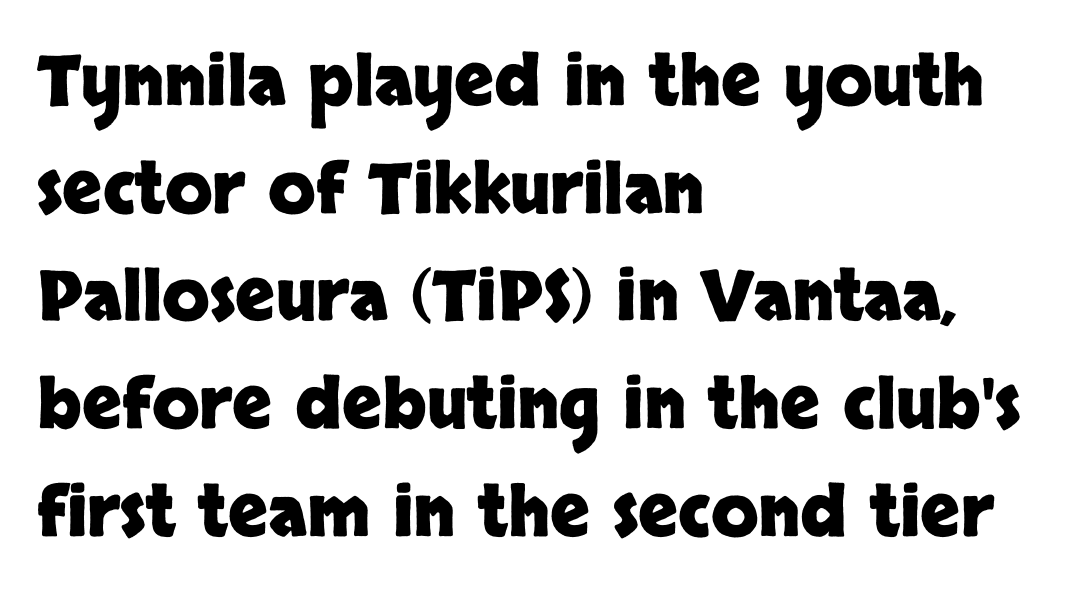
Q: Is the text bold? A: Yes.
Q: Is the text italic (slanted)? A: No, it is upright.
Q: Is the typeface a serif or a sans-serif typeface? A: Sans-serif.
Q: Is the text underlined? A: No.
Q: How is the paragraph aligned? A: Left-aligned.
Q: Is the spacing between letters normal or unusually wide? A: Normal.
Q: Is the spacing between lines tight, normal or loose? A: Normal.
Q: Width (condensed, normal, or wide)? A: Normal.
Q: Stroke contrast? A: Low.
Q: x-height? A: Large.
Q: Monospaced? A: No.
